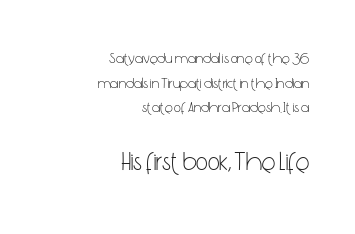
Q: Is the text bold? A: No.
Q: Is the text italic (slanted)? A: No, it is upright.
Q: Is the text underlined? A: No.
Q: How is the paragraph aligned? A: Right-aligned.
Q: Is the spacing between letters normal or unusually wide? A: Normal.
Q: Is the spacing between lines tight, normal or loose? A: Normal.
Q: Which block of text is set in a larger size, the first (top) or the second (bottom)? A: The second (bottom) one.
